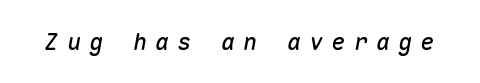
Q: Is the text italic (slanted)? A: Yes, it leans right by about 10 degrees.
Q: Is the text underlined? A: No.
Q: Is the spacing between letters normal or unusually wide? A: Unusually wide.
